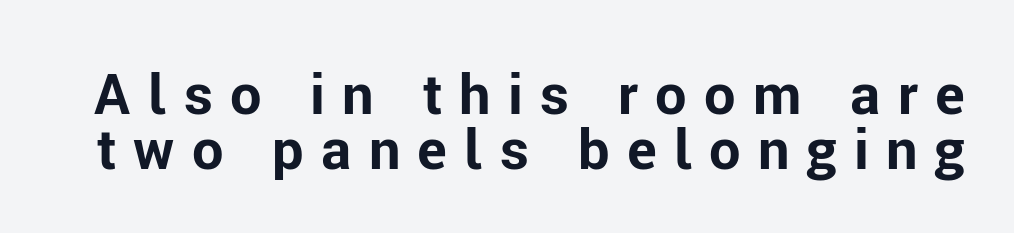
{"serif": "no", "italic": "no", "bold": "yes", "weight": "bold", "width": "normal", "stroke_contrast": "low", "x_height": "medium", "monospaced": "no", "underline": "no", "line_spacing": "tight", "line_spacing_ratio": 0.98, "letter_spacing": "wide", "letter_spacing_em": 0.31, "glyph_px": 56}
